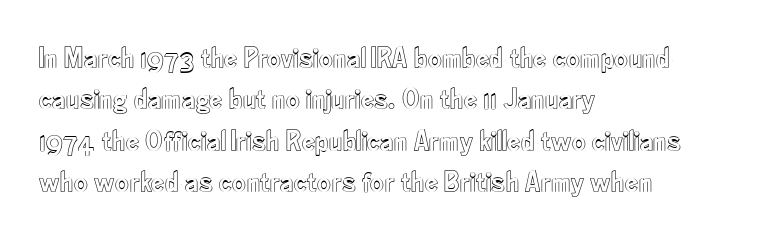
The image shows 30 px condensed type, upright; set left-aligned, normal line spacing (1.38x), normal letter spacing, not underlined; a small x-height.
